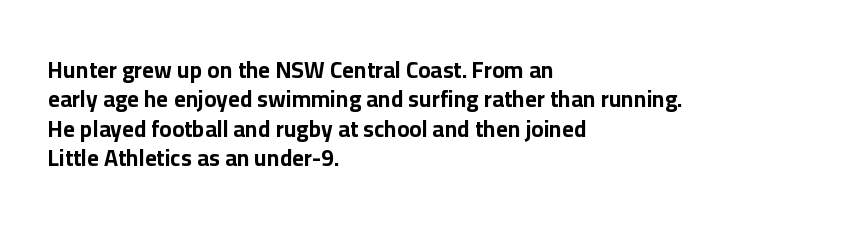
In terms of posture, this sample is upright. Whoever set this chose a conventional vertical rhythm. The space directly below the letters is spotless. A typesetter would call this zero additional tracking.
